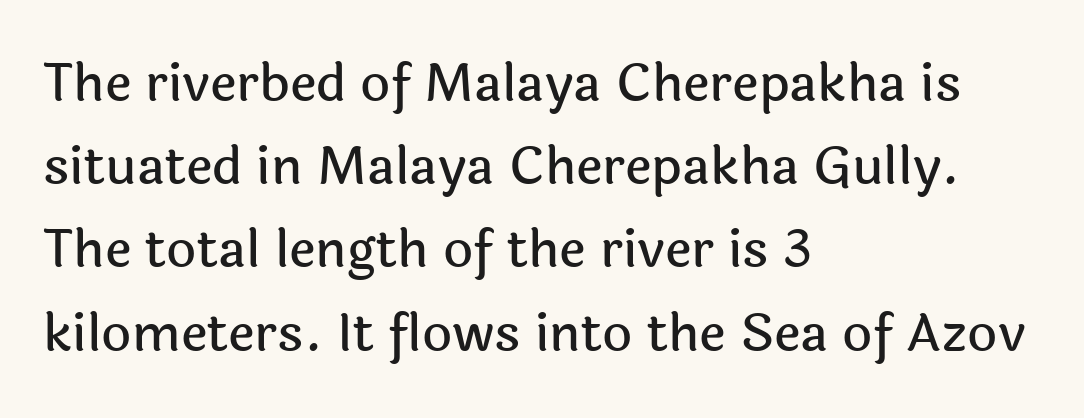
Regarding serifs, this sample does without them. Alignment: flush left. You could not count columns in this text — the font is proportionally spaced. The designer left line spacing at the default. The passage shown is not underscored anywhere.
